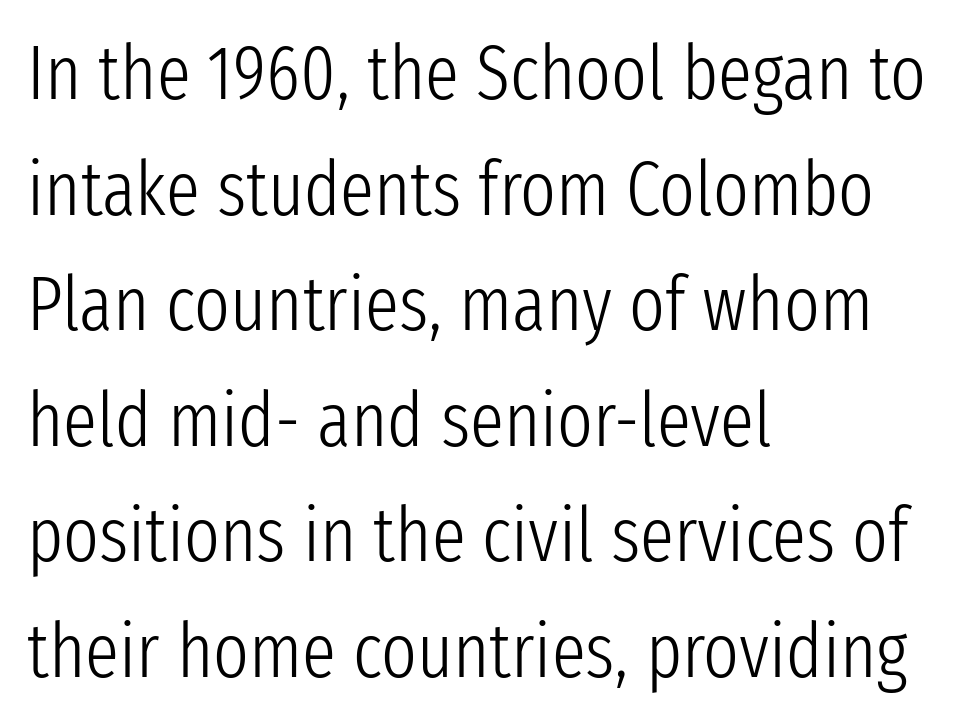
The image shows 76 px light, condensed sans-serif type, upright; set left-aligned, normal line spacing (1.52x), normal letter spacing, not underlined; low stroke contrast and a medium x-height.
